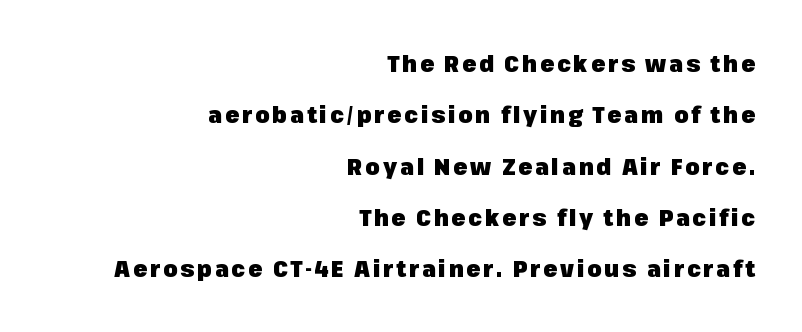
Q: Is the text bold? A: Yes.
Q: Is the text italic (slanted)? A: No, it is upright.
Q: Is the text underlined? A: No.
Q: How is the paragraph aligned? A: Right-aligned.
Q: Is the spacing between lines tight, normal or loose? A: Loose.
